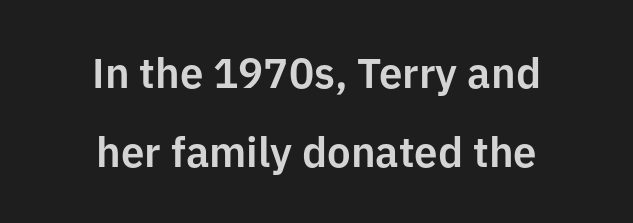
Q: Is the text italic (slanted)? A: No, it is upright.
Q: Is the typeface a serif or a sans-serif typeface? A: Sans-serif.
Q: Is the text underlined? A: No.
Q: How is the paragraph aligned? A: Centered.
Q: Is the spacing between letters normal or unusually wide? A: Normal.
Q: Width (condensed, normal, or wide)? A: Normal.
Q: Stroke contrast? A: Low.
Q: x-height? A: Medium.
Q: Monospaced? A: No.
